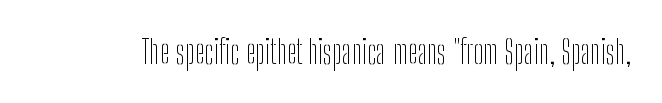
Designer's note — italics off, roman on. The characters display no serif detailing; their extremities are plain. The letters look calm and open, with moderate or lighter stems. Rule under the text: the space is simply empty.
